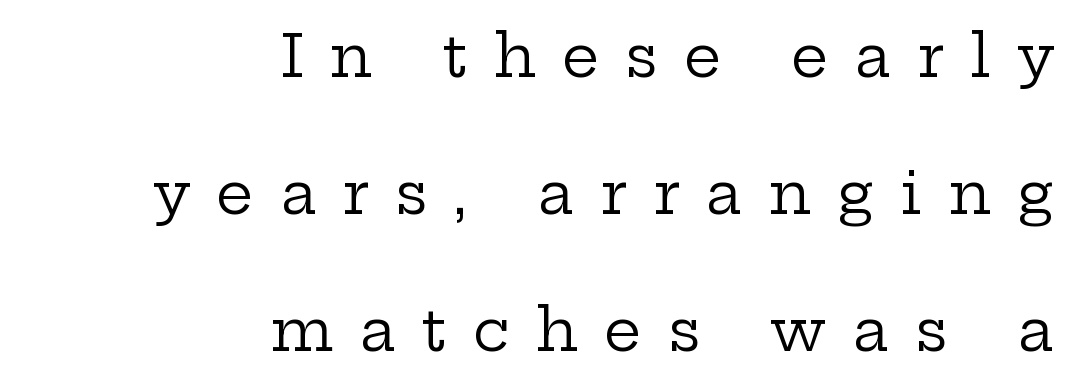
{"serif": "yes", "italic": "no", "bold": "no", "weight": "regular", "width": "wide", "stroke_contrast": "low", "x_height": "medium", "monospaced": "no", "underline": "no", "align": "right", "line_spacing": "loose", "line_spacing_ratio": 2.32, "letter_spacing": "wide", "letter_spacing_em": 0.44, "glyph_px": 59}
